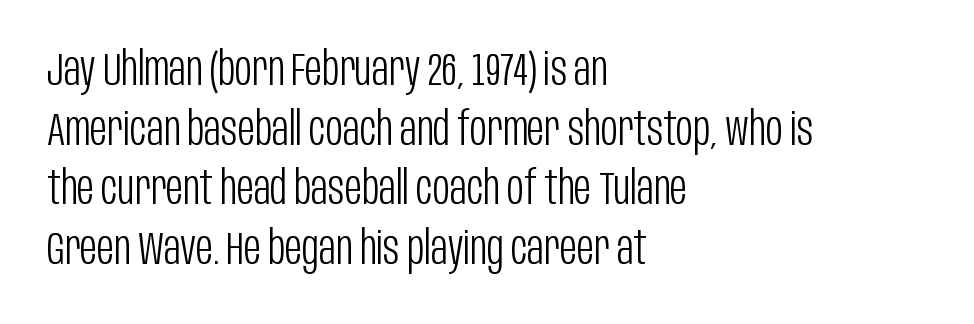
The image shows 47 px light, condensed sans-serif type, upright; set left-aligned, normal line spacing (1.27x), normal letter spacing, not underlined; low stroke contrast and a large x-height.
